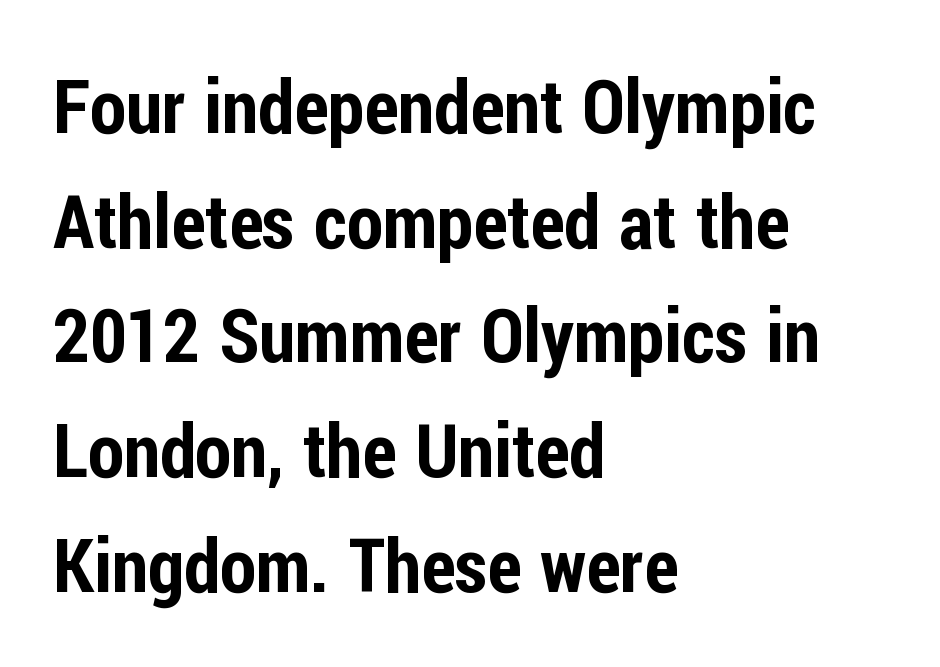
The image shows 74 px condensed sans-serif type, upright; set left-aligned, normal line spacing (1.55x), normal letter spacing, not underlined; low stroke contrast and a medium x-height.
